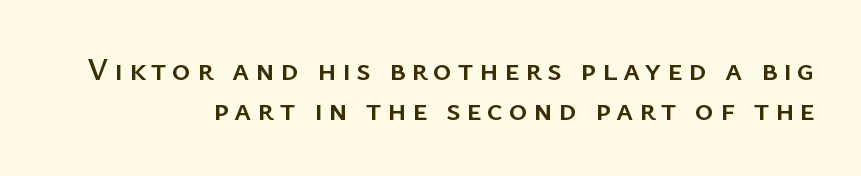
Q: Is the text italic (slanted)? A: No, it is upright.
Q: Is the typeface a serif or a sans-serif typeface? A: Sans-serif.
Q: Is the text underlined? A: No.
Q: How is the paragraph aligned? A: Right-aligned.
Q: Width (condensed, normal, or wide)? A: Normal.
Q: Stroke contrast? A: Low.
Q: x-height? A: Medium.
Q: Monospaced? A: No.
